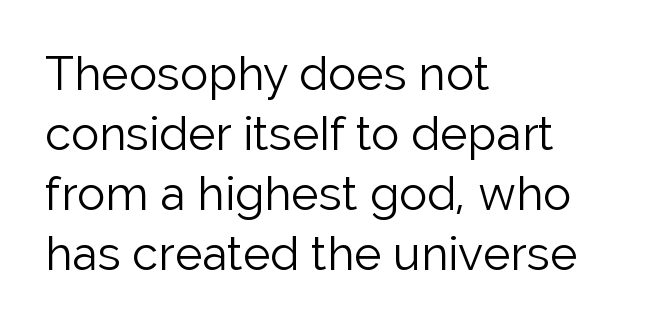
The image shows 47 px light sans-serif type, upright; set left-aligned, normal line spacing (1.28x), normal letter spacing, not underlined; low stroke contrast and a medium x-height.
